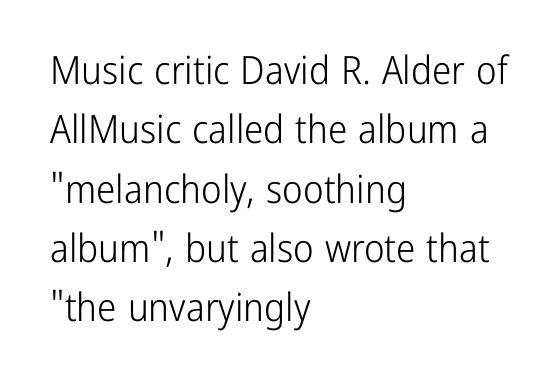
{"serif": "no", "italic": "no", "bold": "no", "weight": "light", "width": "condensed", "stroke_contrast": "low", "x_height": "medium", "monospaced": "no", "underline": "no", "align": "left", "line_spacing": "normal", "line_spacing_ratio": 1.52, "letter_spacing": "normal", "letter_spacing_em": 0.0, "glyph_px": 39}
